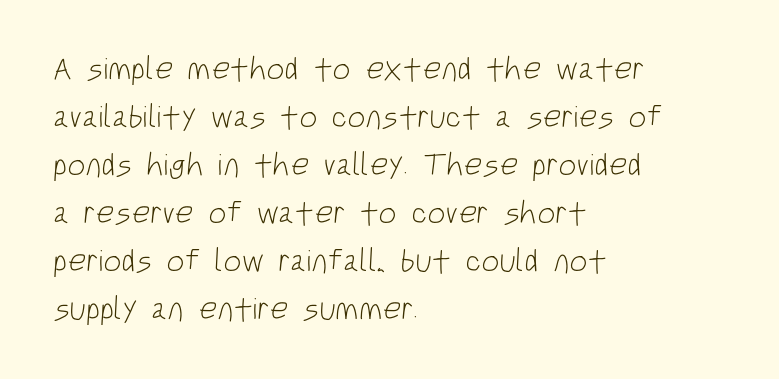
Q: Is the text bold? A: No.
Q: Is the typeface a serif or a sans-serif typeface? A: Sans-serif.
Q: Is the text underlined? A: No.
Q: How is the paragraph aligned? A: Left-aligned.
Q: Is the spacing between letters normal or unusually wide? A: Normal.
Q: Is the spacing between lines tight, normal or loose? A: Normal.
Q: Width (condensed, normal, or wide)? A: Condensed.
Q: Stroke contrast? A: Low.
Q: x-height? A: Large.
Q: Monospaced? A: No.
